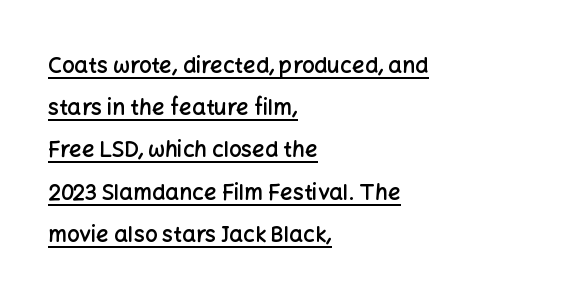
{"italic": "no", "bold": "semi", "underline": "yes", "align": "left", "line_spacing": "loose", "line_spacing_ratio": 1.92, "letter_spacing": "normal", "letter_spacing_em": 0.0, "glyph_px": 22}
